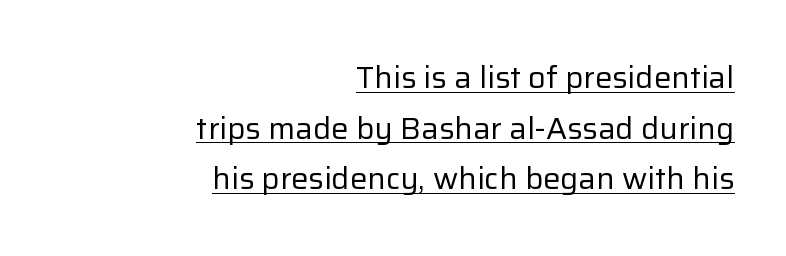
Notice how a bar underscores the lettering throughout. The space between consecutive lines is moderate. Heaviness? Minimal to ordinary, like unemphasized prose. Does the copy run flush right? Yes — the right margin is perfectly even. Each letter keeps its own natural width here, so spacing adapts to shape. Examine the stroke ends and you'll find no serifs.
